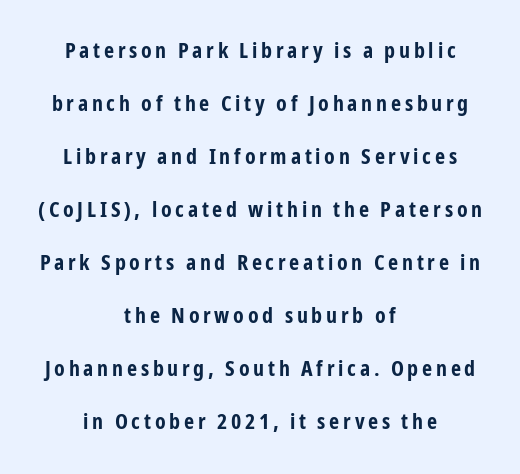
{"italic": "no", "bold": "yes", "underline": "no", "align": "center", "line_spacing": "loose", "line_spacing_ratio": 2.41, "glyph_px": 22}
